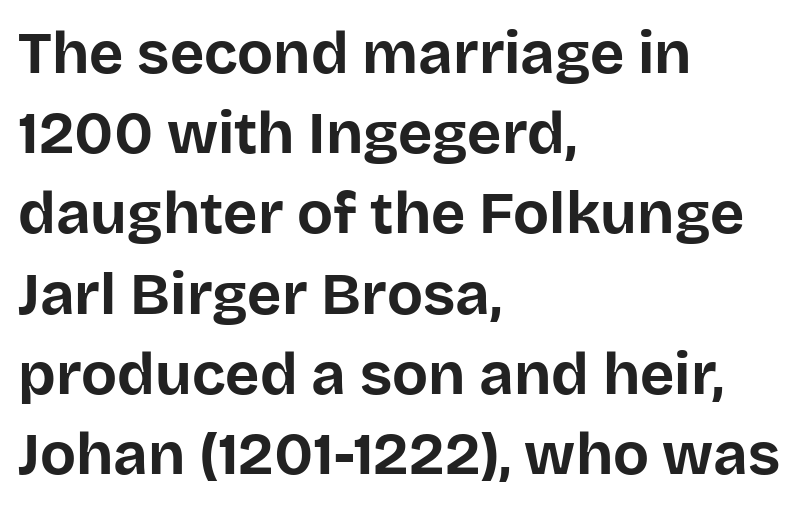
The font is running at its bold setting. In terms of leading, this rendering sits right in the middle. Observe the ordinary spacing: letters are neighbours, not strangers. Decoration check: the copy has no underline.
